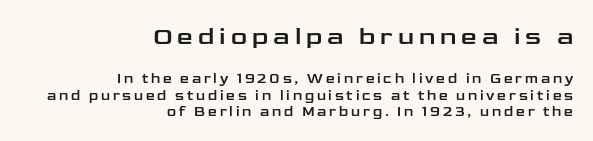
Q: Is the text italic (slanted)? A: No, it is upright.
Q: Is the text underlined? A: No.
Q: How is the paragraph aligned? A: Right-aligned.
Q: Is the spacing between letters normal or unusually wide? A: Unusually wide.
Q: Which block of text is set in a larger size, the first (top) or the second (bottom)? A: The first (top) one.
